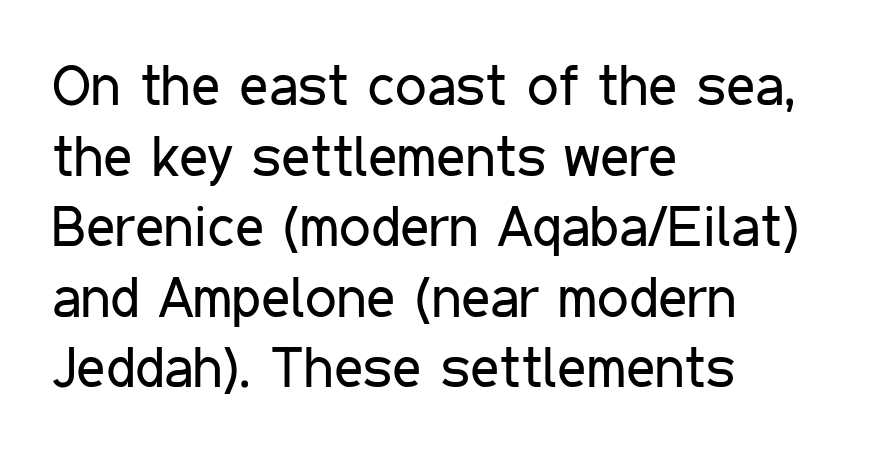
Q: Is the text bold? A: No.
Q: Is the text italic (slanted)? A: No, it is upright.
Q: Is the typeface a serif or a sans-serif typeface? A: Sans-serif.
Q: Is the text underlined? A: No.
Q: How is the paragraph aligned? A: Left-aligned.
Q: Is the spacing between letters normal or unusually wide? A: Normal.
Q: Is the spacing between lines tight, normal or loose? A: Normal.
Q: Width (condensed, normal, or wide)? A: Condensed.
Q: Stroke contrast? A: Low.
Q: x-height? A: Medium.
Q: Monospaced? A: No.
